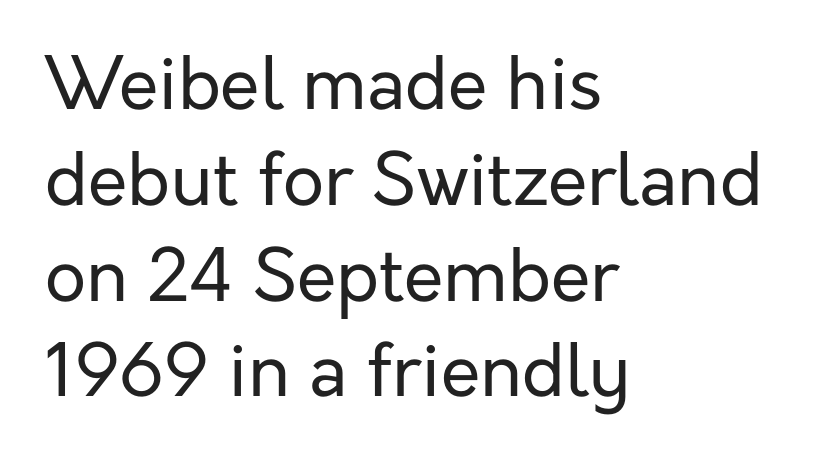
Regarding serifs, this sample does without them. The area under the type is left untouched. Do the characters align in a grid? No, the font is proportional. Posture: upright roman.
